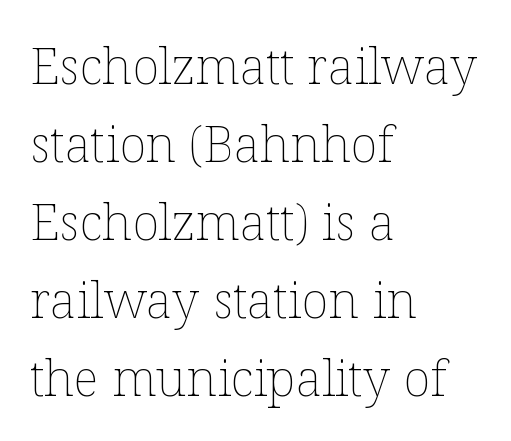
{"italic": "no", "bold": "no", "weight": "thin", "width": "normal", "stroke_contrast": "low", "x_height": "medium", "monospaced": "no", "underline": "no", "align": "left", "line_spacing": "normal", "line_spacing_ratio": 1.56, "letter_spacing": "normal", "letter_spacing_em": 0.0, "glyph_px": 50}
